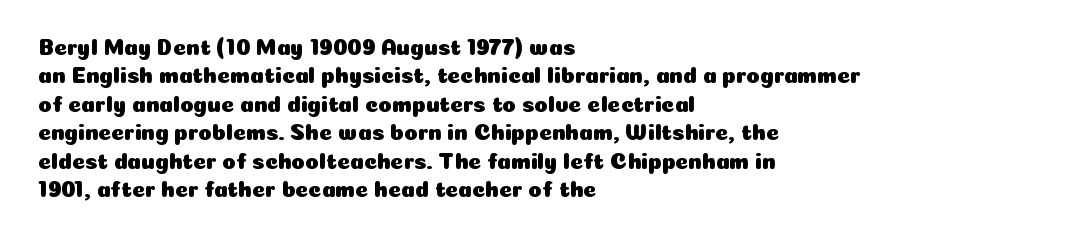
{"italic": "no", "underline": "no", "align": "left", "line_spacing": "normal", "line_spacing_ratio": 1.29, "letter_spacing": "normal", "letter_spacing_em": 0.0, "glyph_px": 22}
